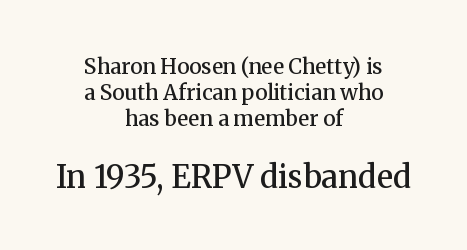
You can tell from the footed stems that serif type was used. Vertical spacing — default. These lines are centered, leaving both edges ragged. You could not count columns in this text — the font is proportionally spaced.
